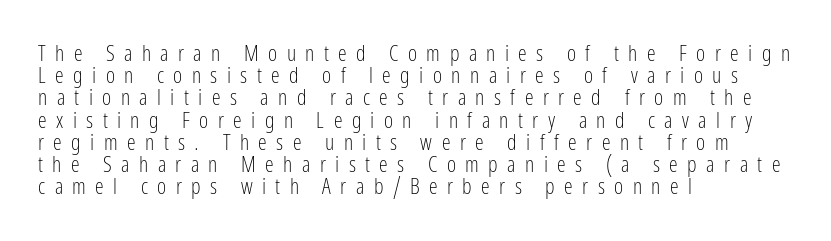
Q: Is the text bold? A: No.
Q: Is the text italic (slanted)? A: No, it is upright.
Q: Is the text underlined? A: No.
Q: How is the paragraph aligned? A: Left-aligned.
Q: Is the spacing between letters normal or unusually wide? A: Unusually wide.
Q: Is the spacing between lines tight, normal or loose? A: Tight.
